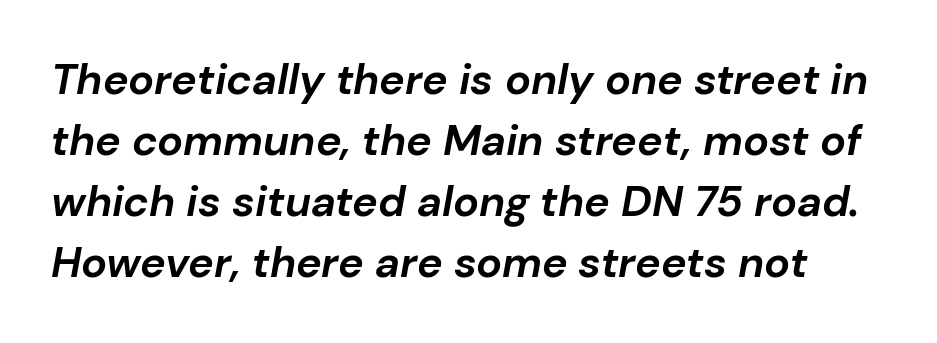
{"italic": "yes", "lean": "right", "slant_degrees": 10, "bold": "yes", "weight": "bold", "width": "normal", "stroke_contrast": "low", "x_height": "medium", "monospaced": "no", "underline": "no", "line_spacing": "normal", "line_spacing_ratio": 1.42, "letter_spacing": "normal", "letter_spacing_em": 0.0, "glyph_px": 43}
